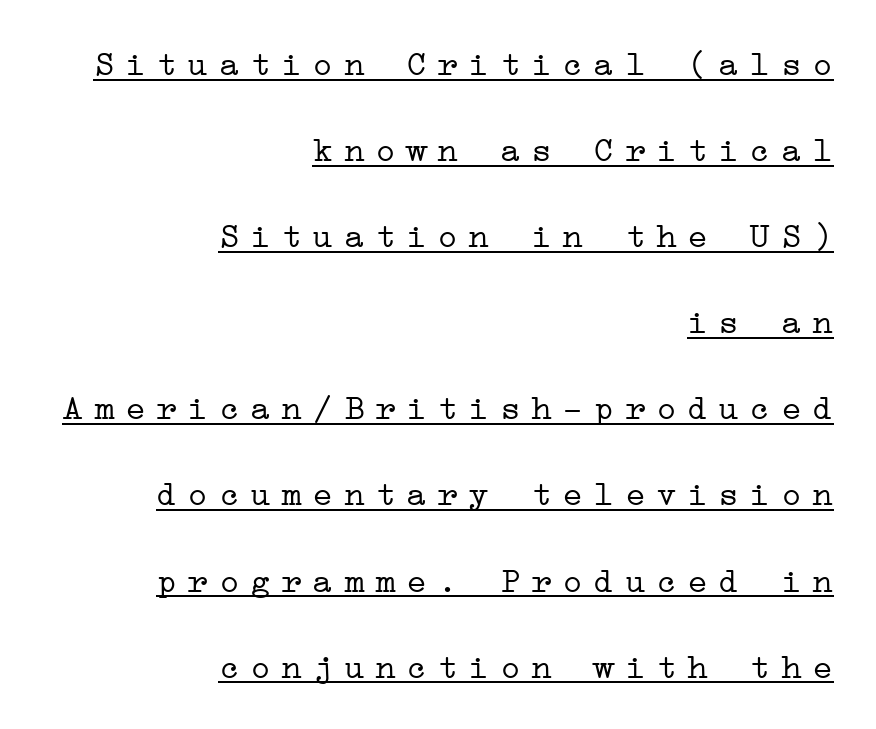
Q: Is the text bold? A: No.
Q: Is the text italic (slanted)? A: No, it is upright.
Q: Is the typeface a serif or a sans-serif typeface? A: Serif.
Q: Is the text underlined? A: Yes.
Q: How is the paragraph aligned? A: Right-aligned.
Q: Is the spacing between letters normal or unusually wide? A: Unusually wide.
Q: Is the spacing between lines tight, normal or loose? A: Loose.
Q: Width (condensed, normal, or wide)? A: Wide.
Q: Stroke contrast? A: Low.
Q: x-height? A: Medium.
